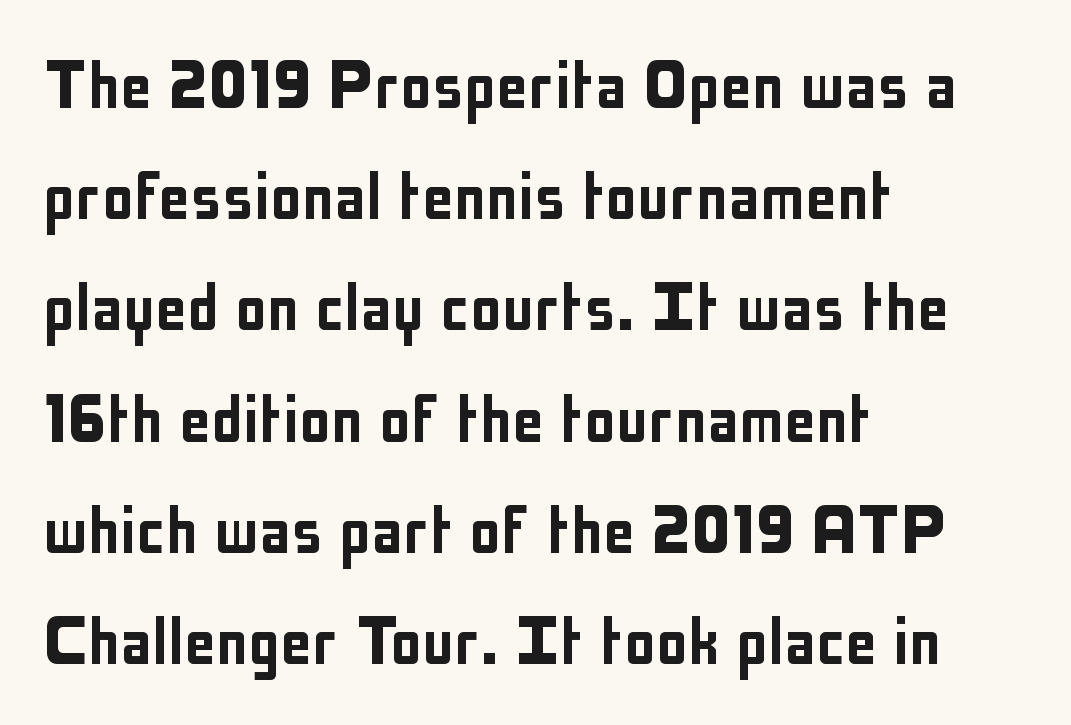
{"serif": "no", "italic": "no", "width": "condensed", "stroke_contrast": "low", "x_height": "medium", "monospaced": "no", "underline": "no", "align": "left", "line_spacing": "normal", "line_spacing_ratio": 1.39, "letter_spacing": "normal", "letter_spacing_em": 0.0, "glyph_px": 80}
